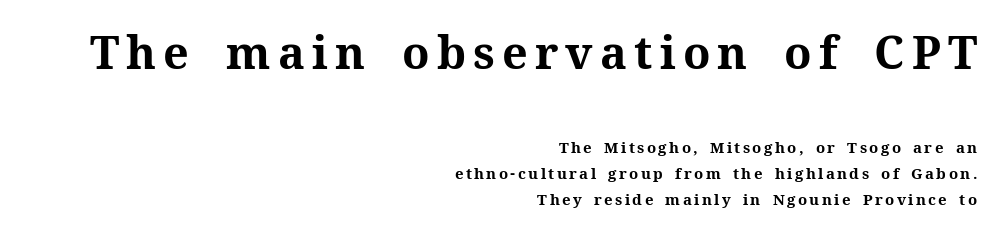
Q: Is the text bold? A: Yes.
Q: Is the text italic (slanted)? A: No, it is upright.
Q: Is the typeface a serif or a sans-serif typeface? A: Serif.
Q: Is the text underlined? A: No.
Q: How is the paragraph aligned? A: Right-aligned.
Q: Which block of text is set in a larger size, the first (top) or the second (bottom)? A: The first (top) one.
Q: Width (condensed, normal, or wide)? A: Normal.
Q: Stroke contrast? A: Medium.
Q: x-height? A: Medium.
Q: Monospaced? A: No.
